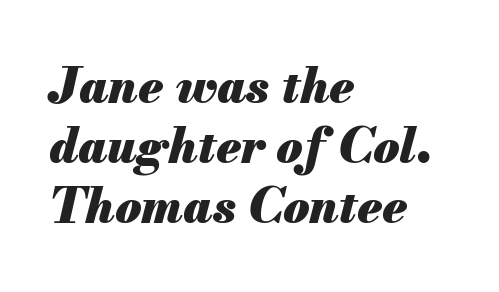
One-word summary of the alignment: left. The strip under each line holds only bare page. How would I describe the line gaps? Plain and ordinary. Character widths vary here, with narrow letters taking less room than wide ones.
